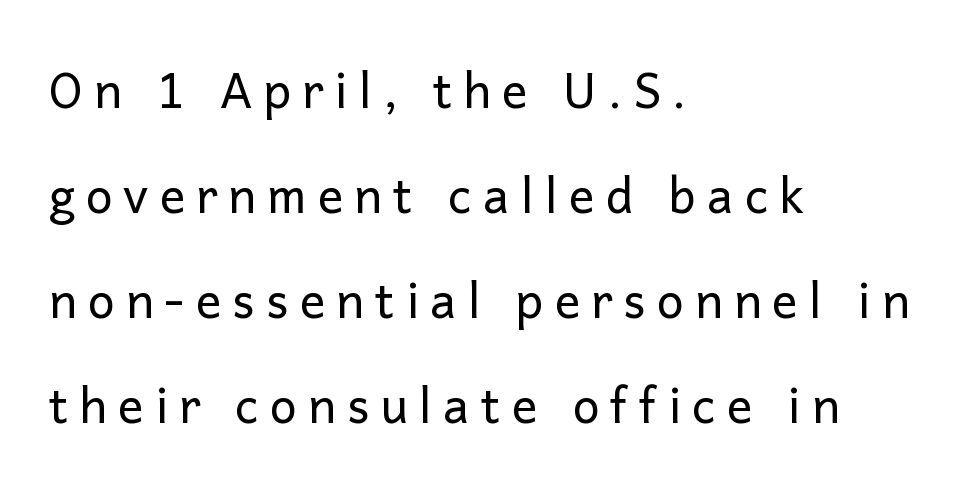
Does the leading feel generous? Absolutely, it's lavish. Are there feet on the stems? There aren't — it's a sans. This is the regular roman posture of the typeface. This rendering uses left alignment, leaving the right contour irregular. Bare-footed words on every line.
